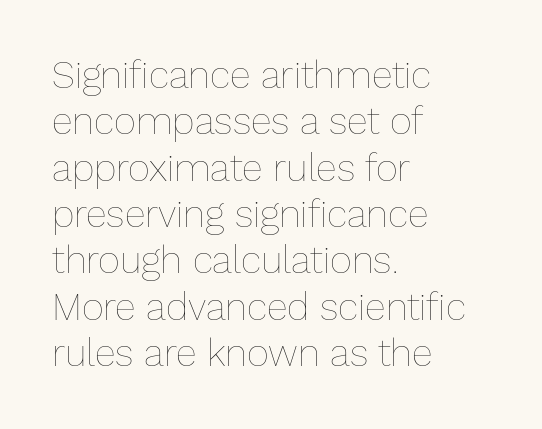
{"italic": "no", "bold": "no", "weight": "thin", "width": "normal", "stroke_contrast": "low", "x_height": "medium", "monospaced": "no", "underline": "no", "align": "left", "line_spacing_ratio": 1.22, "letter_spacing": "normal", "letter_spacing_em": 0.0, "glyph_px": 38}
